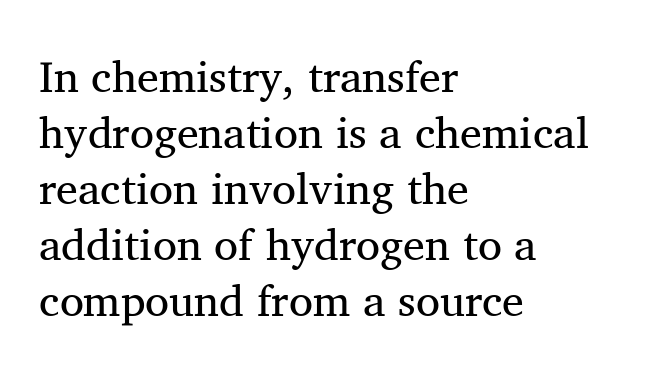
Q: Is the text bold? A: No.
Q: Is the text italic (slanted)? A: No, it is upright.
Q: Is the typeface a serif or a sans-serif typeface? A: Serif.
Q: Is the text underlined? A: No.
Q: How is the paragraph aligned? A: Left-aligned.
Q: Is the spacing between letters normal or unusually wide? A: Normal.
Q: Is the spacing between lines tight, normal or loose? A: Normal.
Q: Width (condensed, normal, or wide)? A: Normal.
Q: Stroke contrast? A: Medium.
Q: x-height? A: Medium.
Q: Monospaced? A: No.
